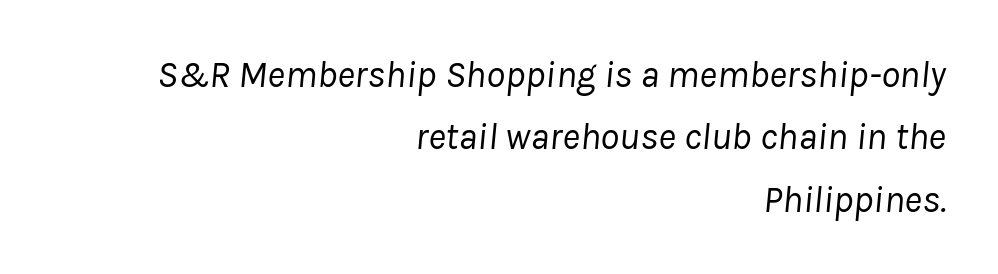
{"italic": "yes", "lean": "right", "slant_degrees": 8, "bold": "no", "weight": "regular", "width": "normal", "stroke_contrast": "low", "x_height": "medium", "monospaced": "no", "underline": "no", "align": "right", "line_spacing": "normal", "line_spacing_ratio": 1.64, "letter_spacing": "normal", "letter_spacing_em": 0.0, "glyph_px": 38}
